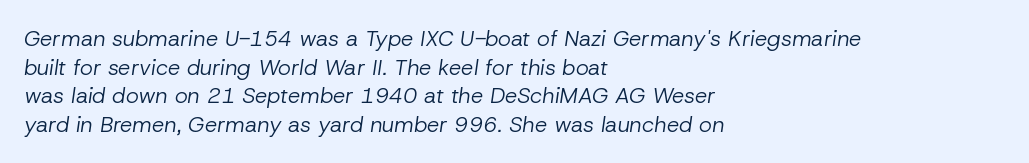
Q: Is the text bold? A: No.
Q: Is the text italic (slanted)? A: Yes, it leans right by about 8 degrees.
Q: Is the text underlined? A: No.
Q: How is the paragraph aligned? A: Left-aligned.
Q: Is the spacing between letters normal or unusually wide? A: Normal.
Q: Is the spacing between lines tight, normal or loose? A: Normal.
